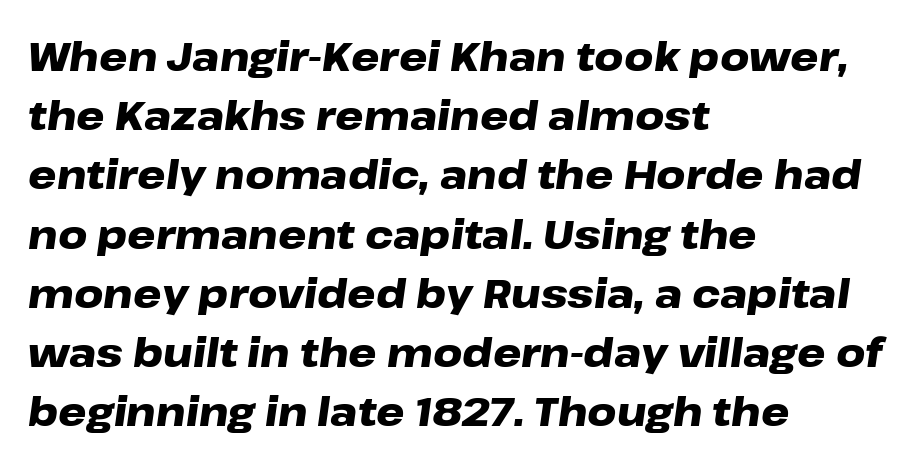
The image shows 40 px heavy, wide type, italic (leaning right); set left-aligned, normal line spacing (1.48x), normal letter spacing, not underlined; low stroke contrast and a medium x-height.
